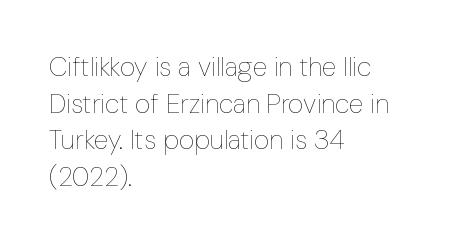
{"italic": "no", "bold": "no", "underline": "no", "align": "left", "line_spacing": "normal", "line_spacing_ratio": 1.36, "letter_spacing": "normal", "letter_spacing_em": 0.0, "glyph_px": 27}
